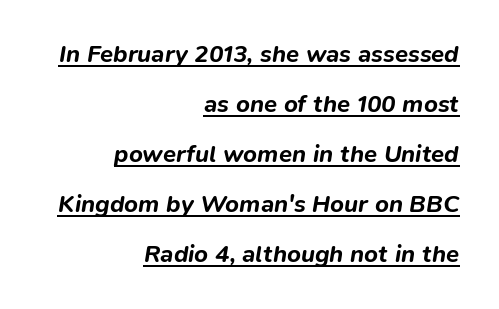
Q: Is the text bold? A: Yes.
Q: Is the text italic (slanted)? A: Yes, it leans right by about 9 degrees.
Q: Is the text underlined? A: Yes.
Q: How is the paragraph aligned? A: Right-aligned.
Q: Is the spacing between letters normal or unusually wide? A: Normal.
Q: Is the spacing between lines tight, normal or loose? A: Loose.
